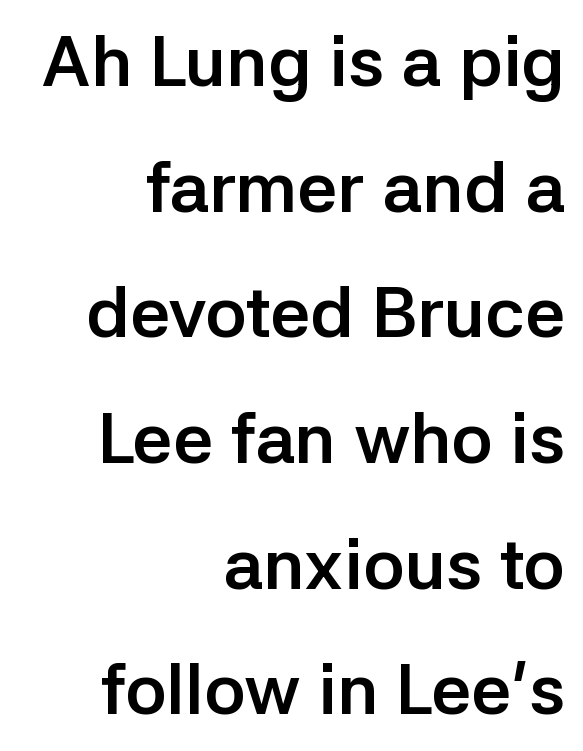
{"serif": "no", "italic": "no", "bold": "yes", "weight": "semibold", "width": "normal", "stroke_contrast": "low", "x_height": "medium", "monospaced": "no", "underline": "no", "align": "right", "line_spacing_ratio": 1.77, "letter_spacing": "normal", "letter_spacing_em": 0.0, "glyph_px": 71}
